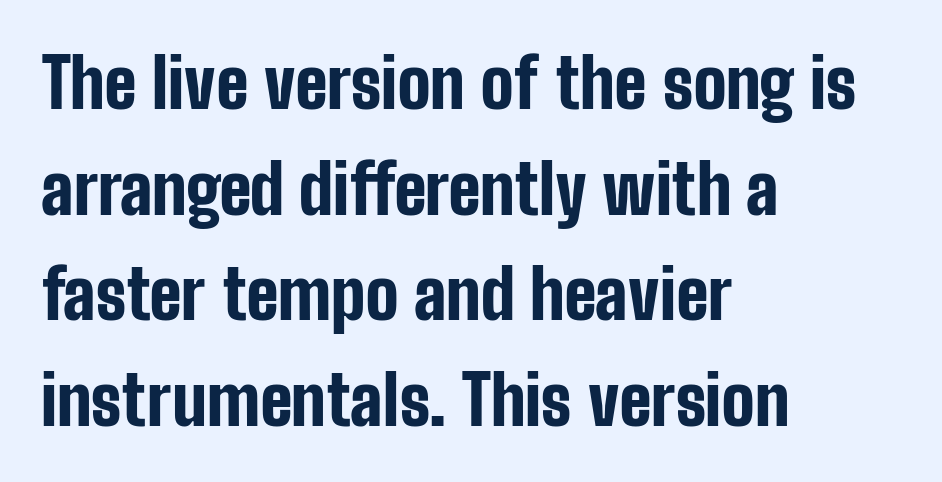
{"serif": "no", "italic": "no", "bold": "yes", "weight": "bold", "width": "condensed", "stroke_contrast": "low", "x_height": "medium", "monospaced": "no", "underline": "no", "align": "left", "line_spacing": "normal", "line_spacing_ratio": 1.53, "letter_spacing": "normal", "letter_spacing_em": 0.0, "glyph_px": 69}
